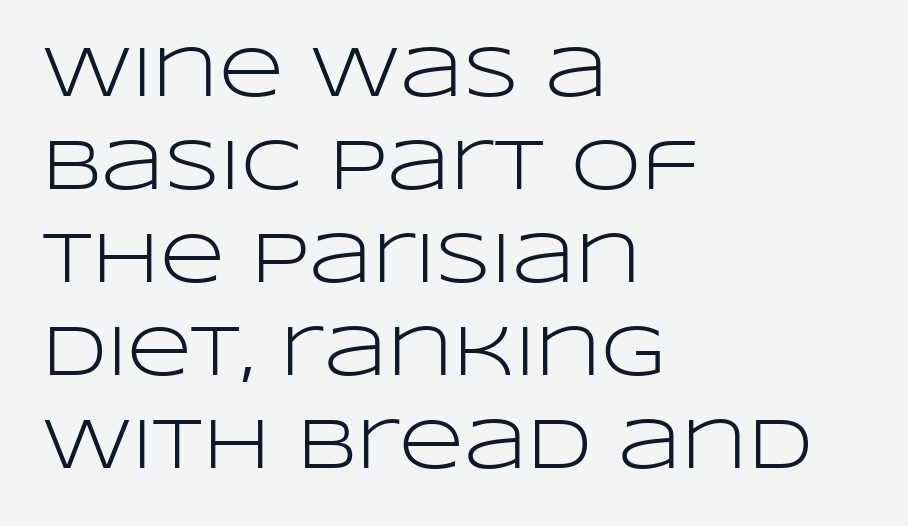
The image shows 71 px light, wide sans-serif type, upright; set left-aligned, normal line spacing (1.31x), normal letter spacing, not underlined; low stroke contrast and a large x-height.
